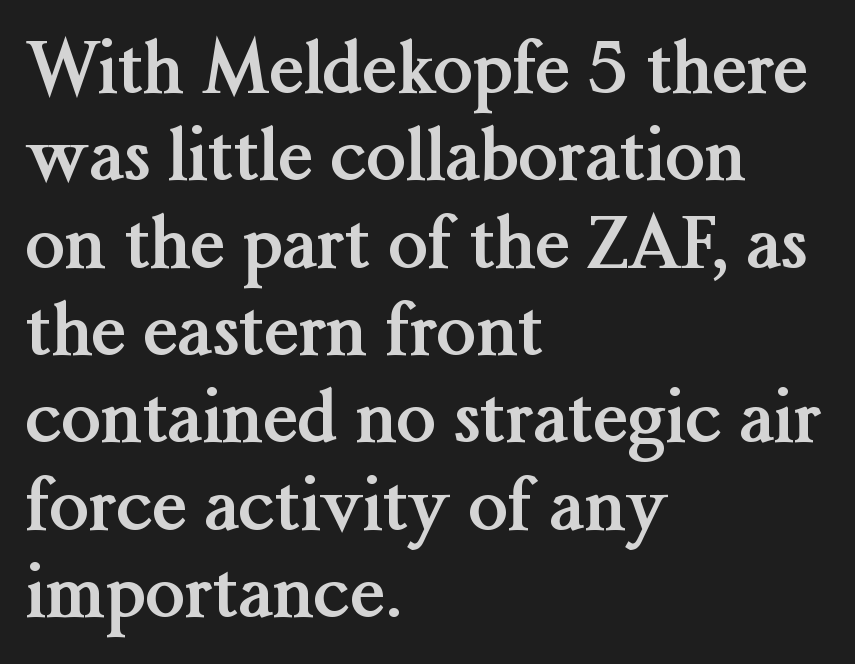
The image shows 71 px semibold serif type, upright; set left-aligned, line spacing 1.23x, normal letter spacing, not underlined; medium stroke contrast and a medium x-height.
